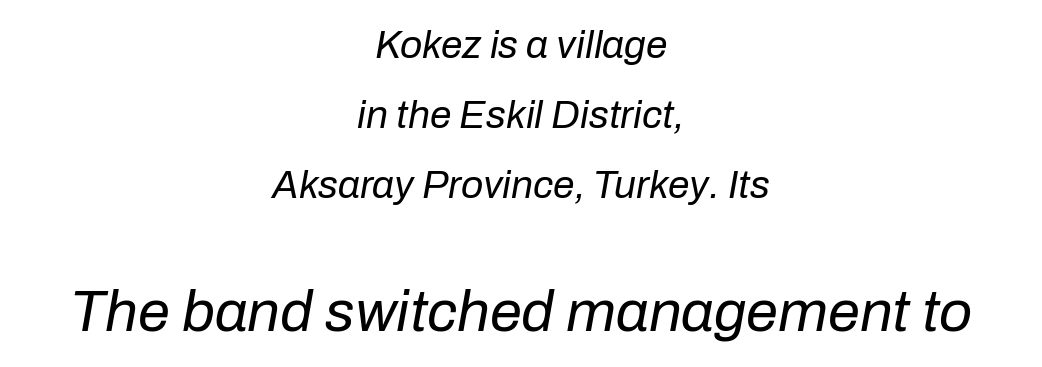
The image shows 58 px regular-weight type, italic (leaning right); set centered, line spacing 1.8x, normal letter spacing, not underlined; the second (bottom) block is 1.49x larger; low stroke contrast and a medium x-height.
